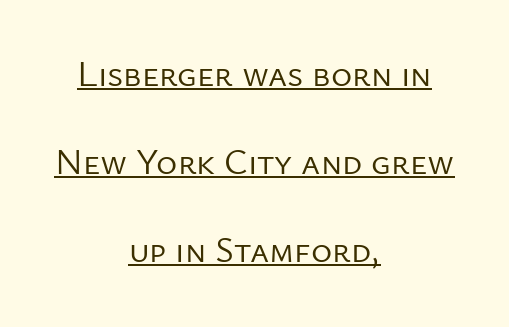
The image shows 36 px regular-weight sans-serif type, upright; set centered, loose line spacing (2.45x), normal letter spacing, underlined; low stroke contrast and a medium x-height.
